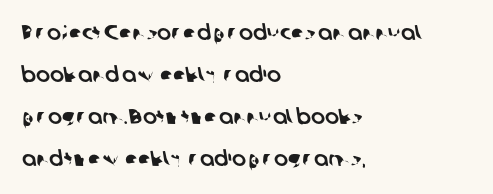
Q: Is the text underlined? A: No.
Q: How is the paragraph aligned? A: Left-aligned.
Q: Is the spacing between letters normal or unusually wide? A: Normal.
Q: Is the spacing between lines tight, normal or loose? A: Loose.
